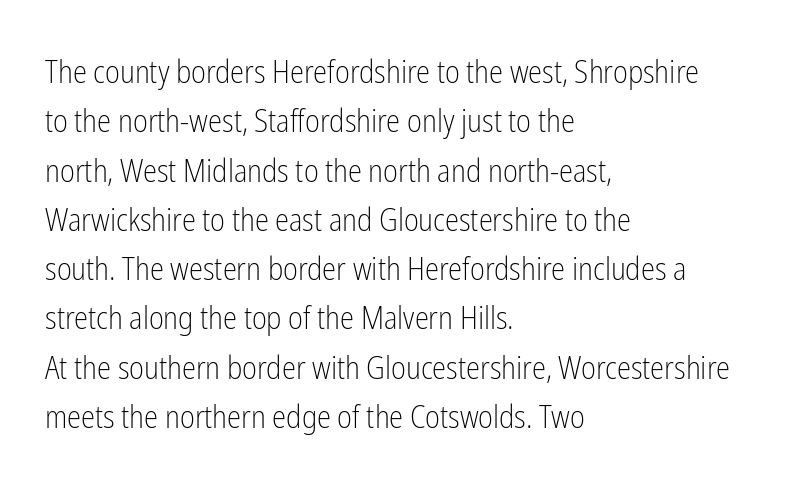
The image shows 32 px light, condensed sans-serif type, upright; set left-aligned, normal line spacing (1.54x), normal letter spacing, not underlined; low stroke contrast and a medium x-height.
